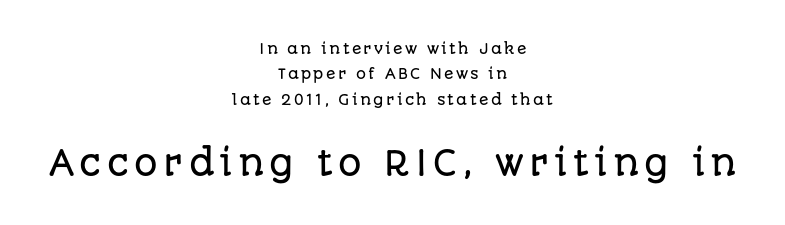
This sample has the flowing, uneven cadence of proportional lettering. Teacher's note: observe the equal gaps on both sides — that is centered alignment. Size contrast runs from small at the top to large at the bottom. Is this a sans? Yes — the strokes have no serifs. Ascenders rise straight up at ninety degrees. Descenders hang freely into open space.
